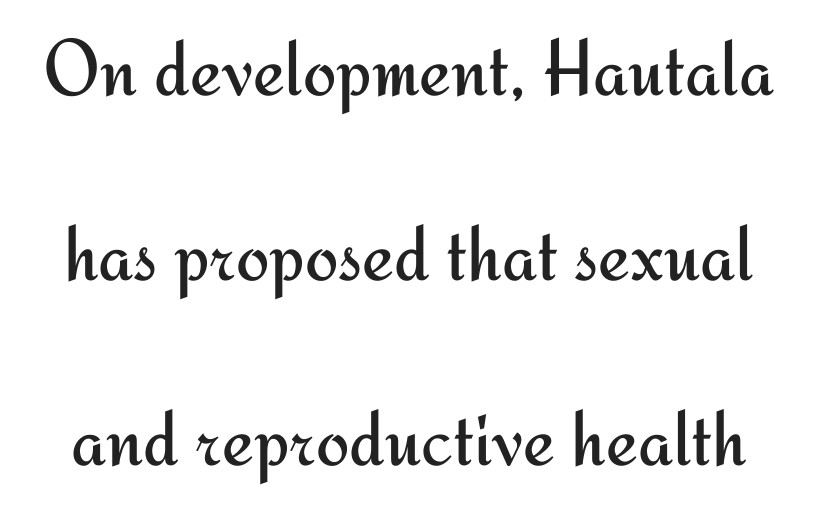
Q: Is the text bold? A: No.
Q: Is the text italic (slanted)? A: No, it is upright.
Q: Is the typeface a serif or a sans-serif typeface? A: Sans-serif.
Q: Is the text underlined? A: No.
Q: Is the spacing between letters normal or unusually wide? A: Normal.
Q: Is the spacing between lines tight, normal or loose? A: Loose.
Q: Width (condensed, normal, or wide)? A: Normal.
Q: Stroke contrast? A: Medium.
Q: x-height? A: Small.
Q: Monospaced? A: No.
